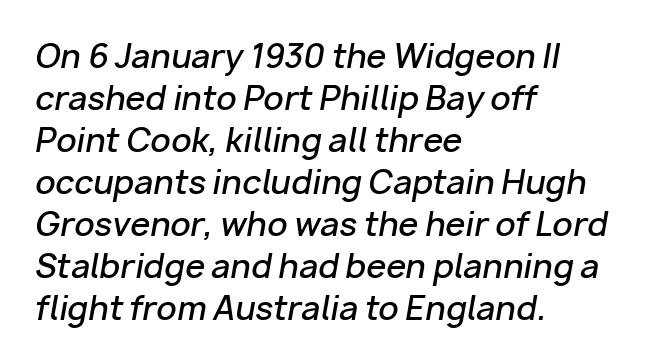
The image shows 32 px semibold type, italic (leaning right); set left-aligned, normal line spacing (1.31x), normal letter spacing, not underlined; low stroke contrast and a medium x-height.
